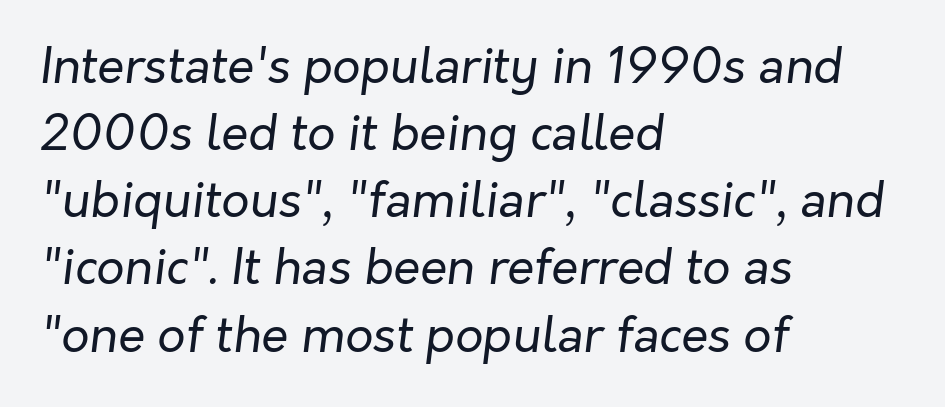
Q: Is the text bold? A: No.
Q: Is the text italic (slanted)? A: Yes, it leans right by about 7 degrees.
Q: Is the text underlined? A: No.
Q: How is the paragraph aligned? A: Left-aligned.
Q: Is the spacing between letters normal or unusually wide? A: Normal.
Q: Is the spacing between lines tight, normal or loose? A: Normal.
Q: Width (condensed, normal, or wide)? A: Normal.
Q: Stroke contrast? A: Low.
Q: x-height? A: Medium.
Q: Monospaced? A: No.
